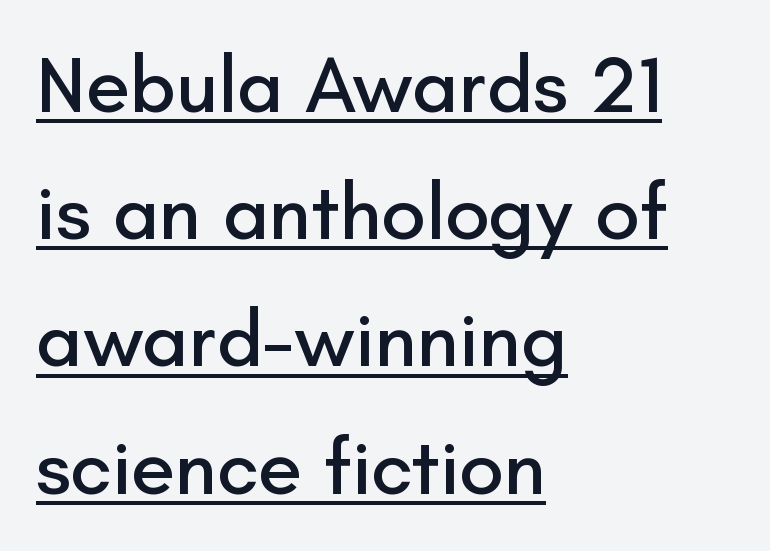
A typesetter would call this proportional, since set widths differ per character. This sample uses an upright cut, with every glyph sitting square on the baseline. This rendering features underlined lettering. The horizontal fit of the characters is conventional and even. Vertically, the passage feels balanced, rows spaced as you'd expect.
